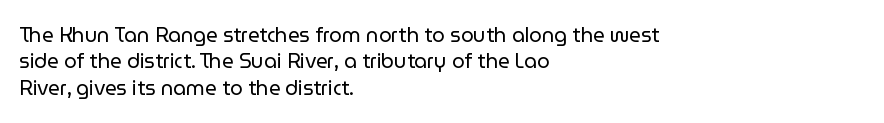
The image shows 20 px text type, upright; set left-aligned, normal line spacing (1.32x), normal letter spacing, not underlined.
